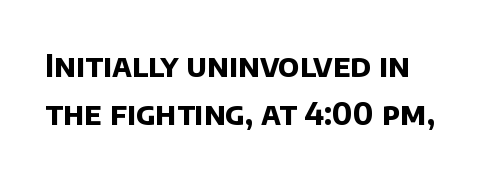
{"serif": "no", "bold": "yes", "weight": "bold", "width": "normal", "stroke_contrast": "low", "x_height": "large", "monospaced": "no", "underline": "no", "line_spacing": "normal", "line_spacing_ratio": 1.54, "letter_spacing": "normal", "letter_spacing_em": 0.0, "glyph_px": 31}
